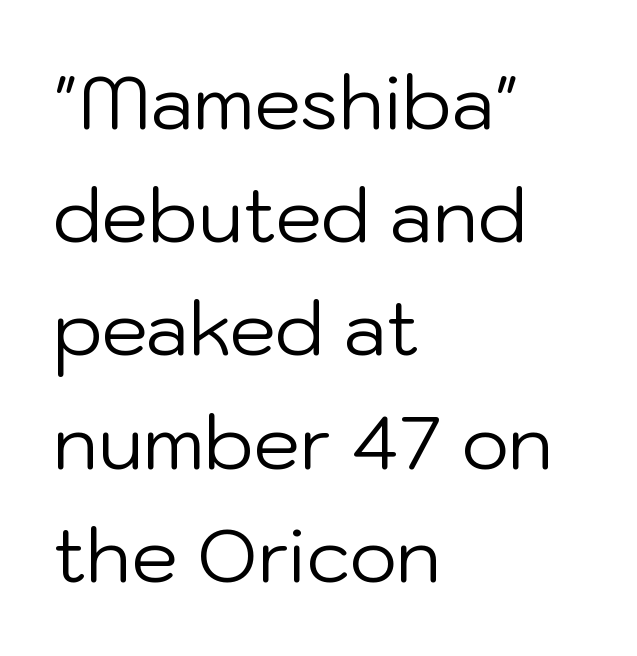
Q: Is the text bold? A: No.
Q: Is the text italic (slanted)? A: No, it is upright.
Q: Is the typeface a serif or a sans-serif typeface? A: Sans-serif.
Q: Is the text underlined? A: No.
Q: How is the paragraph aligned? A: Left-aligned.
Q: Is the spacing between letters normal or unusually wide? A: Normal.
Q: Is the spacing between lines tight, normal or loose? A: Normal.
Q: Width (condensed, normal, or wide)? A: Normal.
Q: Stroke contrast? A: Low.
Q: x-height? A: Medium.
Q: Monospaced? A: No.
